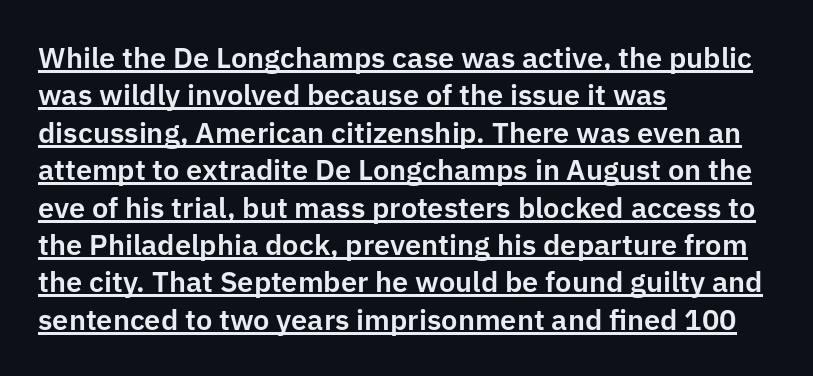
Q: Is the text italic (slanted)? A: No, it is upright.
Q: Is the typeface a serif or a sans-serif typeface? A: Sans-serif.
Q: Is the text underlined? A: Yes.
Q: How is the paragraph aligned? A: Left-aligned.
Q: Is the spacing between letters normal or unusually wide? A: Normal.
Q: Is the spacing between lines tight, normal or loose? A: Normal.
Q: Width (condensed, normal, or wide)? A: Normal.
Q: Stroke contrast? A: Low.
Q: x-height? A: Medium.
Q: Monospaced? A: No.
